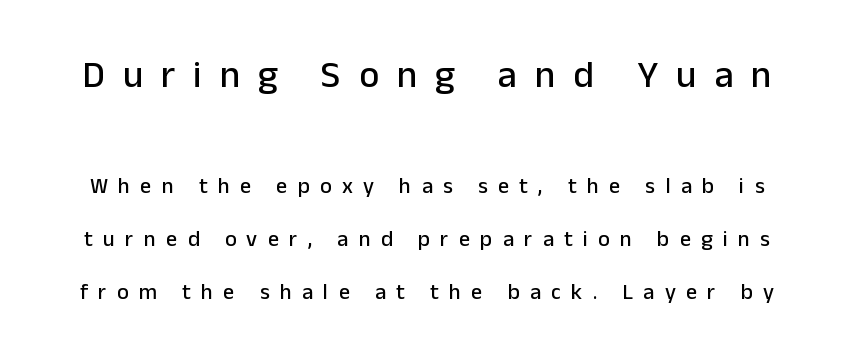
Q: Is the text italic (slanted)? A: No, it is upright.
Q: Is the typeface a serif or a sans-serif typeface? A: Sans-serif.
Q: Is the text underlined? A: No.
Q: Is the spacing between letters normal or unusually wide? A: Unusually wide.
Q: Is the spacing between lines tight, normal or loose? A: Loose.
Q: Which block of text is set in a larger size, the first (top) or the second (bottom)? A: The first (top) one.
Q: Width (condensed, normal, or wide)? A: Normal.
Q: Stroke contrast? A: Low.
Q: x-height? A: Medium.
Q: Monospaced? A: No.
